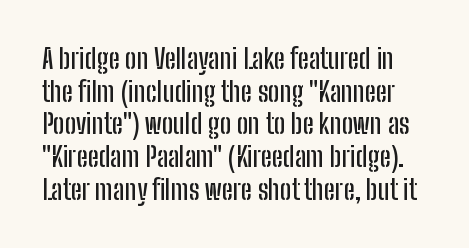
No word sits above an underline. The passage shown has conventional tracking throughout. Rendered with straight, roman letterforms.
